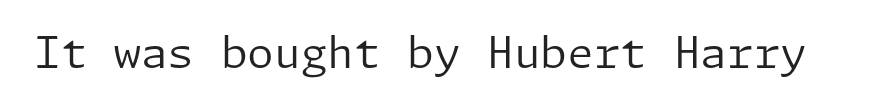
Q: Is the text bold? A: No.
Q: Is the text italic (slanted)? A: No, it is upright.
Q: Is the typeface a serif or a sans-serif typeface? A: Sans-serif.
Q: Is the text underlined? A: No.
Q: Is the spacing between letters normal or unusually wide? A: Normal.
Q: Width (condensed, normal, or wide)? A: Normal.
Q: Stroke contrast? A: Low.
Q: x-height? A: Medium.
